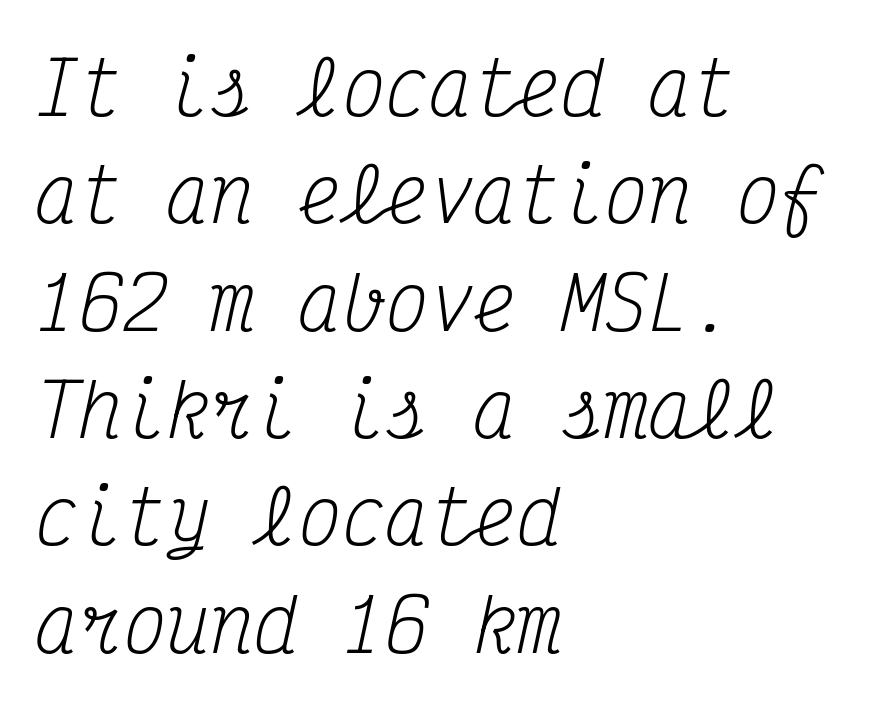
The image shows 73 px regular-weight, condensed serif type, italic (leaning right), monospaced; set left-aligned, normal line spacing (1.47x), normal letter spacing, not underlined; medium stroke contrast and a medium x-height.
